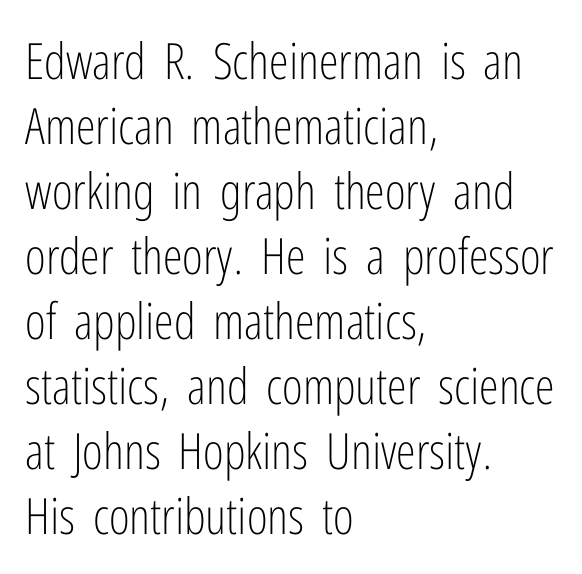
Italic: no, the glyphs are upright roman. The rendering uses natural spacing where letterforms have individual widths. Underline: absent. A quiet, ordinary-to-light weight characterises the typeface.
